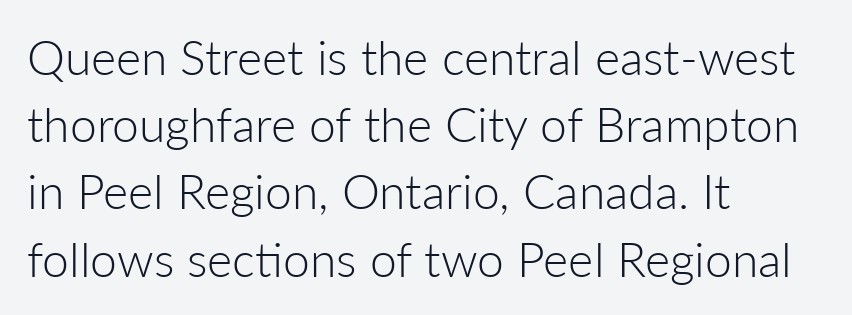
The image shows 48 px light sans-serif type, upright; set left-aligned, normal line spacing (1.4x), normal letter spacing, not underlined; low stroke contrast and a medium x-height.
